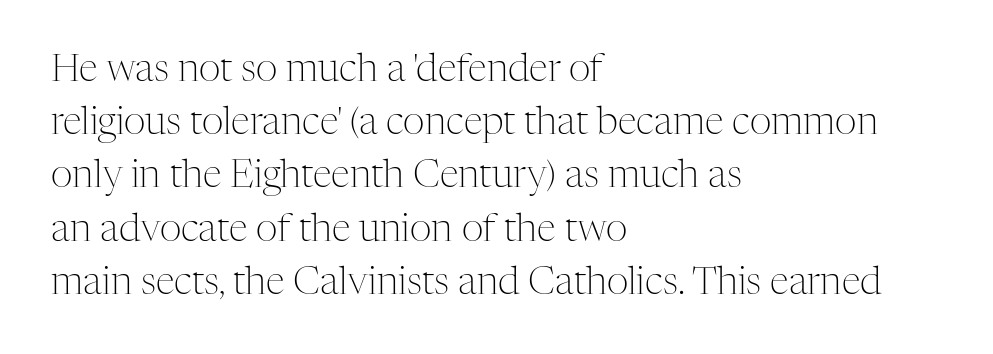
{"serif": "yes", "italic": "no", "bold": "no", "weight": "light", "width": "normal", "stroke_contrast": "medium", "x_height": "medium", "monospaced": "no", "underline": "no", "align": "left", "line_spacing": "normal", "line_spacing_ratio": 1.4, "letter_spacing": "normal", "letter_spacing_em": 0.0, "glyph_px": 38}
